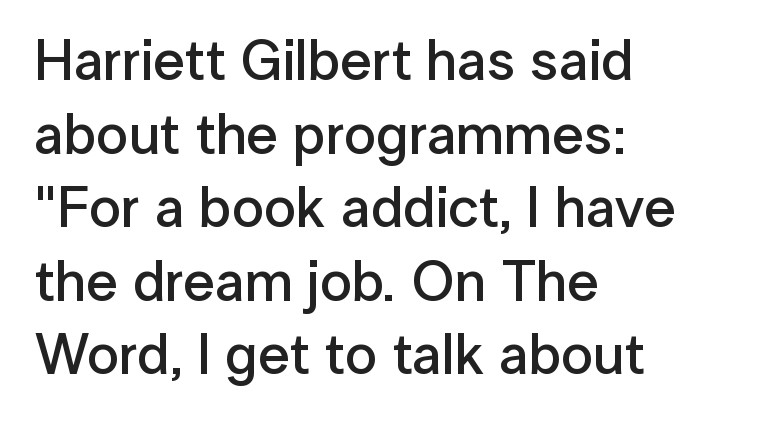
{"serif": "no", "italic": "no", "bold": "semi", "weight": "semibold", "width": "normal", "stroke_contrast": "low", "x_height": "medium", "monospaced": "no", "underline": "no", "align": "left", "line_spacing": "normal", "line_spacing_ratio": 1.29, "letter_spacing": "normal", "letter_spacing_em": 0.0, "glyph_px": 57}
